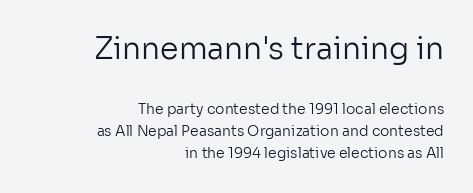
The image shows 30 px regular-weight sans-serif type, upright; set right-aligned, normal line spacing (1.57x), normal letter spacing, not underlined; the first (top) block is 2.14x larger; low stroke contrast and a medium x-height.
